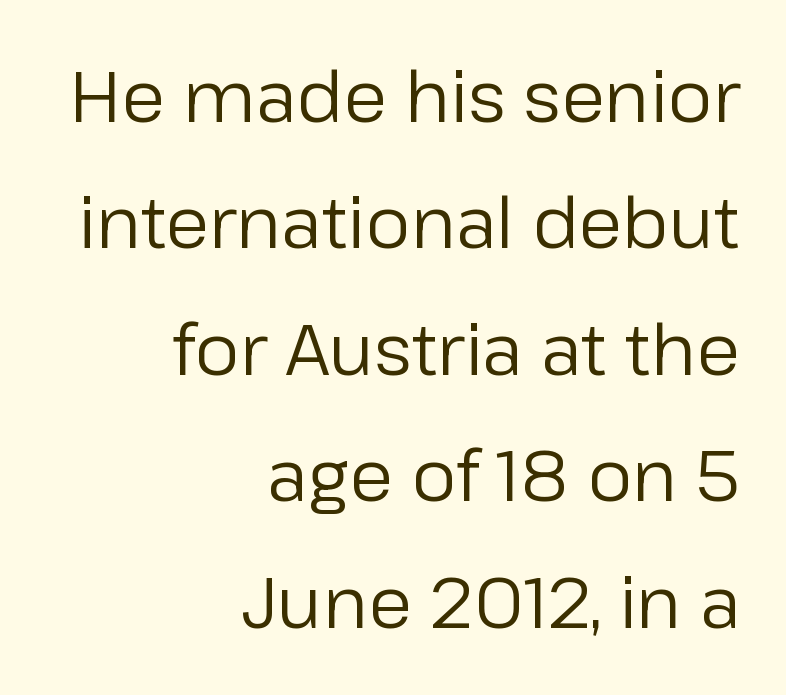
Q: Is the text bold? A: No.
Q: Is the text italic (slanted)? A: No, it is upright.
Q: Is the typeface a serif or a sans-serif typeface? A: Sans-serif.
Q: Is the text underlined? A: No.
Q: How is the paragraph aligned? A: Right-aligned.
Q: Is the spacing between letters normal or unusually wide? A: Normal.
Q: Width (condensed, normal, or wide)? A: Normal.
Q: Stroke contrast? A: Low.
Q: x-height? A: Medium.
Q: Monospaced? A: No.
